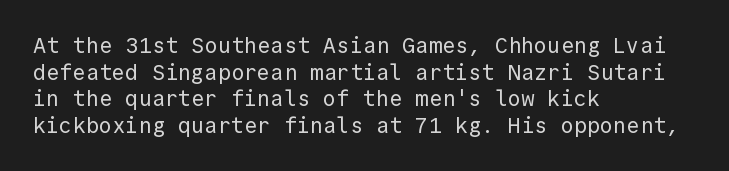
The face used here is rendered with its standard letterfit. The rag falls on the right side of this text block. The typeface has the unassuming heft of standard copy or less. Italic: no, the glyphs are upright roman.
